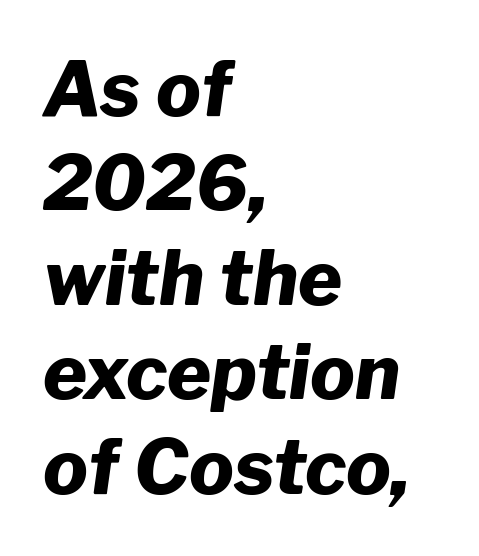
The image shows 75 px heavy type, italic (leaning right); set left-aligned, normal line spacing (1.26x), normal letter spacing, not underlined; low stroke contrast and a medium x-height.
